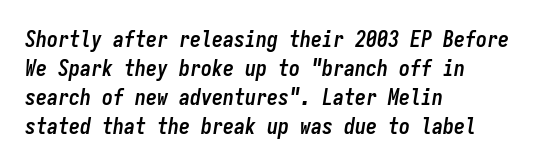
{"italic": "yes", "lean": "right", "slant_degrees": 9, "bold": "yes", "underline": "no", "align": "left", "line_spacing": "normal", "line_spacing_ratio": 1.32, "letter_spacing": "normal", "letter_spacing_em": 0.0, "glyph_px": 22}
